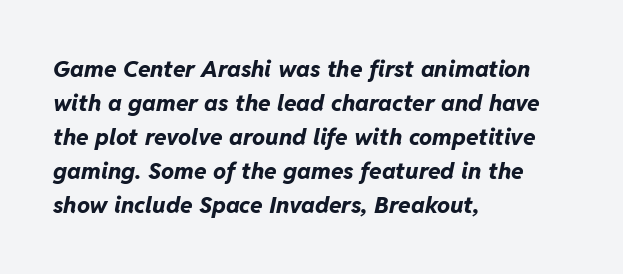
Q: Is the text bold? A: Yes.
Q: Is the text italic (slanted)? A: Yes, it leans right by about 11 degrees.
Q: Is the text underlined? A: No.
Q: How is the paragraph aligned? A: Left-aligned.
Q: Is the spacing between letters normal or unusually wide? A: Normal.
Q: Is the spacing between lines tight, normal or loose? A: Normal.
